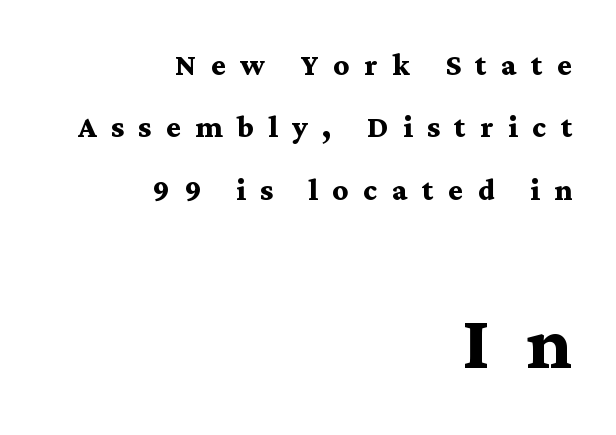
Q: Is the text bold? A: Yes.
Q: Is the text italic (slanted)? A: No, it is upright.
Q: Is the typeface a serif or a sans-serif typeface? A: Serif.
Q: Is the text underlined? A: No.
Q: How is the paragraph aligned? A: Right-aligned.
Q: Is the spacing between letters normal or unusually wide? A: Unusually wide.
Q: Is the spacing between lines tight, normal or loose? A: Loose.
Q: Which block of text is set in a larger size, the first (top) or the second (bottom)? A: The second (bottom) one.
Q: Width (condensed, normal, or wide)? A: Wide.
Q: Stroke contrast? A: Medium.
Q: x-height? A: Medium.
Q: Monospaced? A: No.
